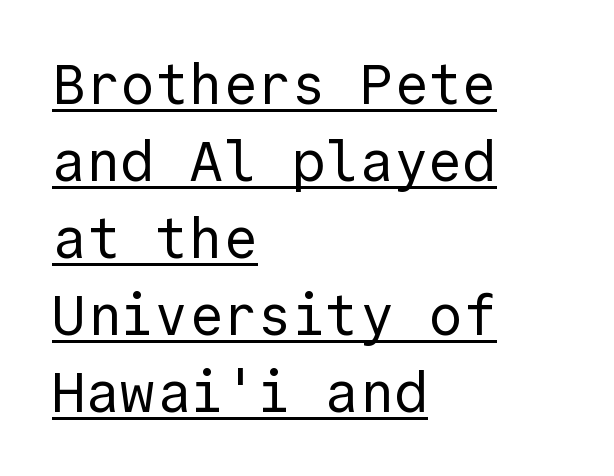
Is the block centered? No — it sits flush against the left margin. This rendering employs a face without finishing strokes, i.e., a sans-serif. Interline gaps are of average width in this sample. Stroke thickness stays within the range of a standard reading face or lighter. Spacing between characters is what you'd get straight out of the box. The rendering uses typewriter-style spacing with identical character cells.
